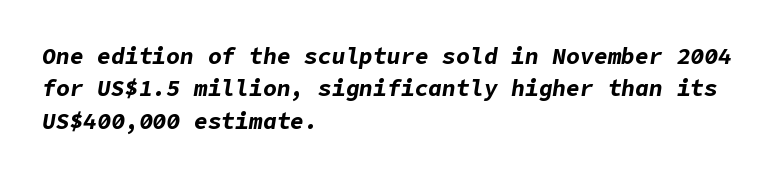
{"italic": "yes", "lean": "right", "slant_degrees": 9, "bold": "yes", "underline": "no", "align": "left", "line_spacing": "normal", "line_spacing_ratio": 1.41, "letter_spacing": "normal", "letter_spacing_em": 0.0, "glyph_px": 23}
